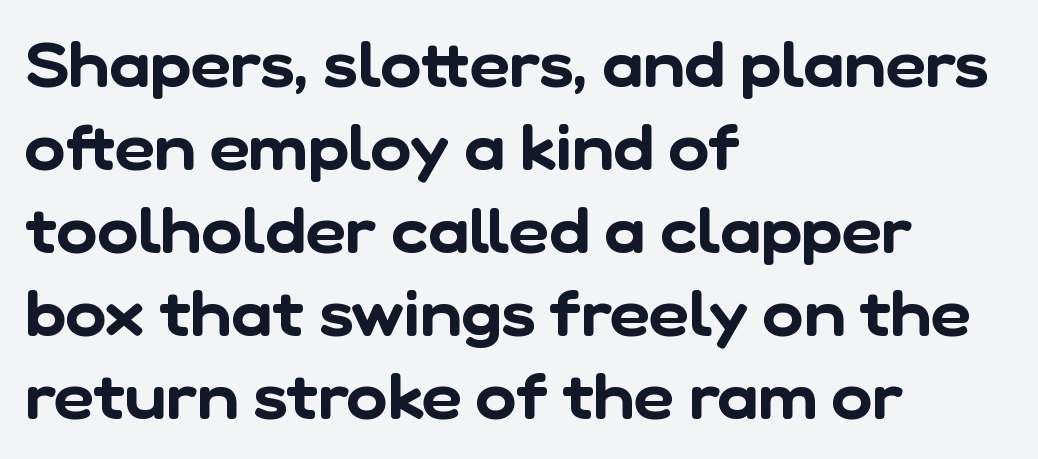
Proportional: the letters do not fall into vertical columns. The letterforms sit shoulder to shoulder at normal distance. Descender tails drop into unmarked territory. The passage is arranged the way most books set body copy — flush left.
